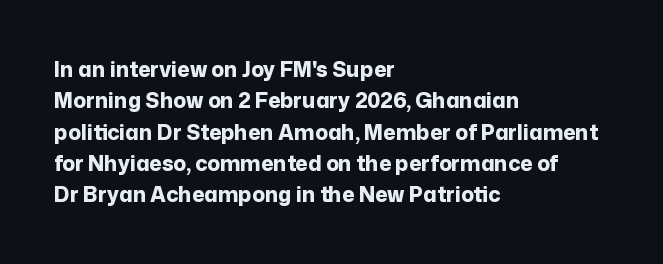
{"italic": "no", "bold": "yes", "underline": "no", "align": "left", "line_spacing": "normal", "line_spacing_ratio": 1.49, "letter_spacing": "normal", "letter_spacing_em": 0.0, "glyph_px": 21}
